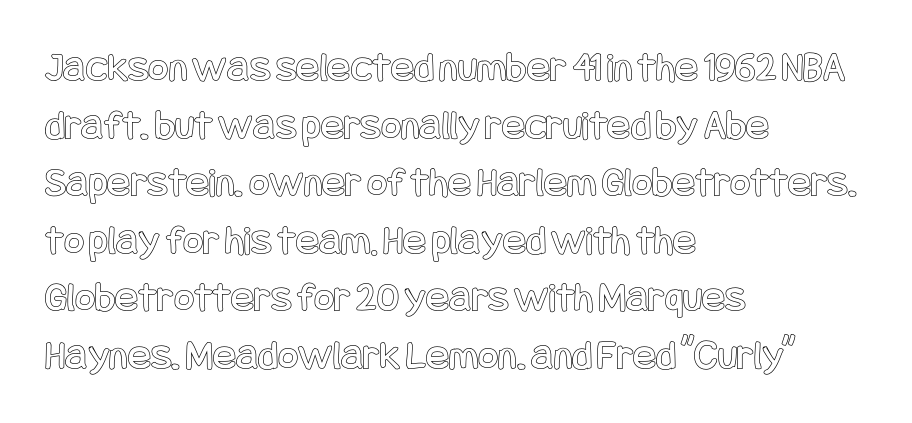
Students, note that the glyphs here touch the page at normal intervals. Lines of text with bare space underneath. Leading: standard. Alignment: flush left.
